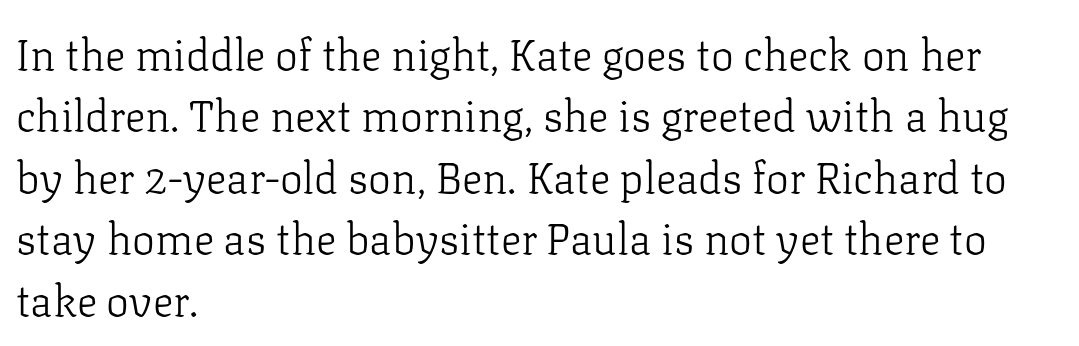
The image shows 43 px light serif type, upright; set left-aligned, normal line spacing (1.43x), normal letter spacing, not underlined; low stroke contrast and a medium x-height.
